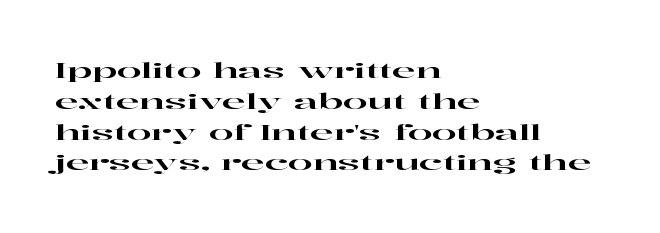
A classic flush-left, rag-right setting is used for this passage. Rendered with straight, roman letterforms. The rendering uses a moderate line-height, typical for paragraphs. In terms of letterspacing, this is plain default setting.
